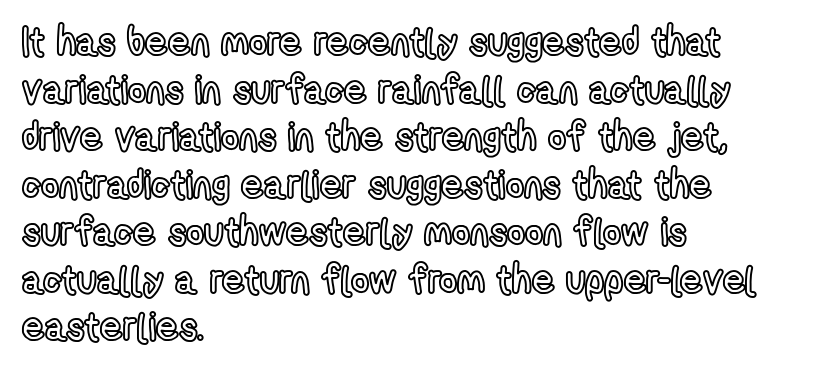
Note the varied advance widths — an 'i' is clearly narrower than an 'm'. The setting favours the left margin, as ordinary paragraphs usually do. Honestly, the letter spacing is just normal — you wouldn't notice it. The typography opts for an upright posture over an oblique one. Clear beneath every line of the passage.
